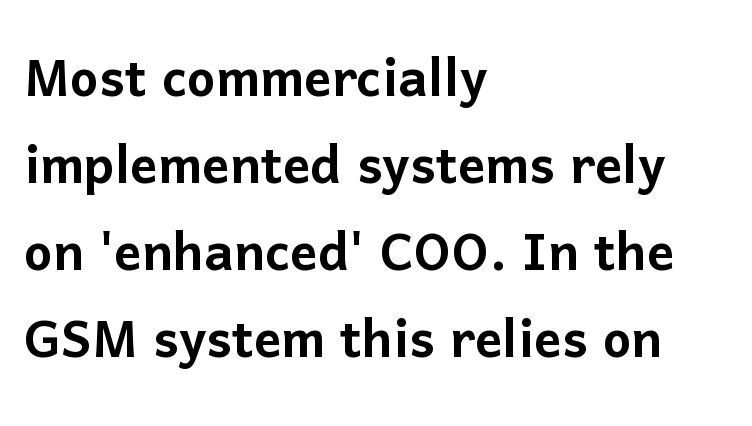
{"serif": "no", "italic": "no", "width": "normal", "stroke_contrast": "low", "x_height": "medium", "monospaced": "no", "underline": "no", "align": "left", "line_spacing": "normal", "line_spacing_ratio": 1.28, "letter_spacing": "normal", "letter_spacing_em": 0.0, "glyph_px": 68}
